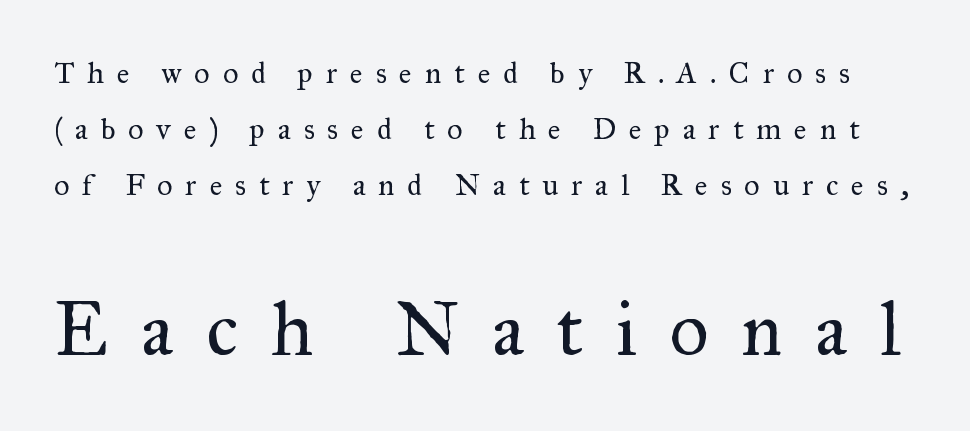
Stroke mass is kept to a normal reading level or below. Observe the serifs anchoring each vertical stroke in this sample. Compare the two chunks: the lower has the greater cap height. Here the designer chose a conventional face with non-uniform glyph widths. Every character sits straight up, as roman type does.
